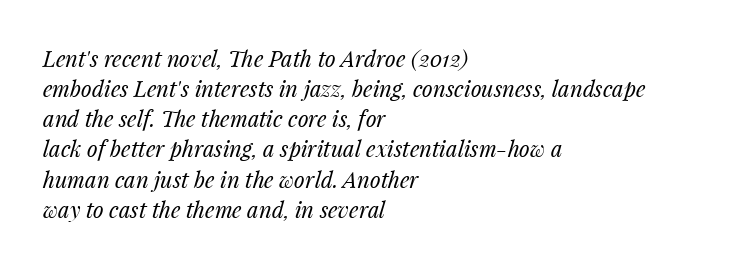
Q: Is the text bold? A: No.
Q: Is the text italic (slanted)? A: Yes, it leans right by about 14 degrees.
Q: Is the text underlined? A: No.
Q: How is the paragraph aligned? A: Left-aligned.
Q: Is the spacing between letters normal or unusually wide? A: Normal.
Q: Is the spacing between lines tight, normal or loose? A: Normal.
